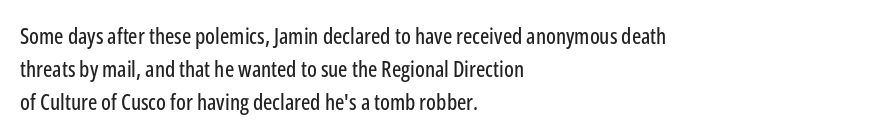
{"italic": "no", "underline": "no", "align": "left", "line_spacing": "normal", "line_spacing_ratio": 1.5, "letter_spacing": "normal", "letter_spacing_em": 0.0, "glyph_px": 22}
